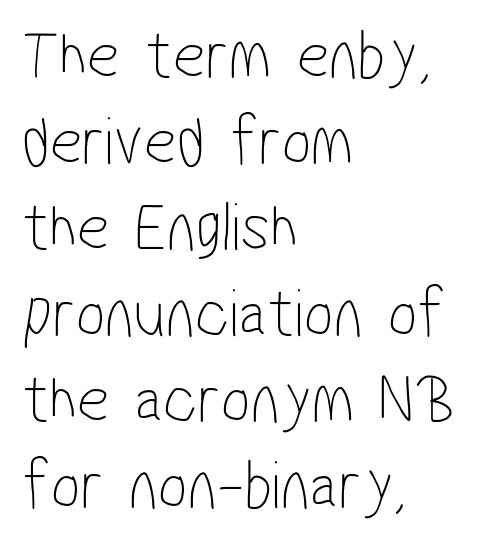
The image shows 70 px thin, condensed sans-serif type; set left-aligned, line spacing 1.23x, normal letter spacing, not underlined; low stroke contrast and a medium x-height.
